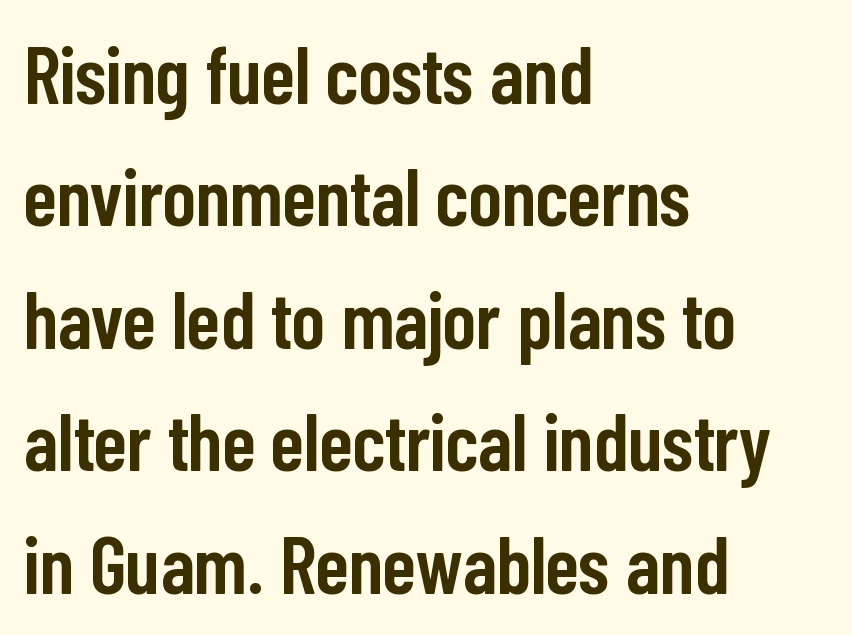
Q: Is the text bold? A: Semi-bold.
Q: Is the text italic (slanted)? A: No, it is upright.
Q: Is the typeface a serif or a sans-serif typeface? A: Sans-serif.
Q: Is the text underlined? A: No.
Q: How is the paragraph aligned? A: Left-aligned.
Q: Is the spacing between letters normal or unusually wide? A: Normal.
Q: Is the spacing between lines tight, normal or loose? A: Normal.
Q: Width (condensed, normal, or wide)? A: Condensed.
Q: Stroke contrast? A: Low.
Q: x-height? A: Medium.
Q: Monospaced? A: No.
